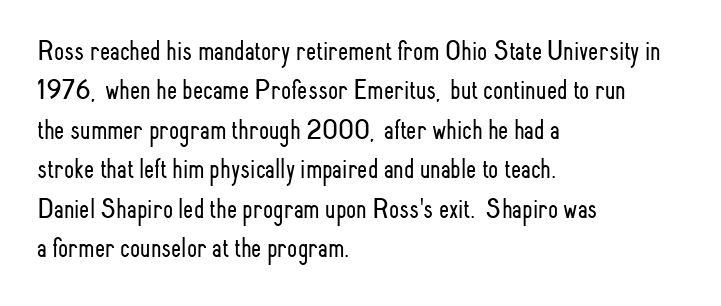
Characters follow at the spacing the type designer built in. Looks like regular typesetting: each glyph gets only the width it needs. Nothing sits at the stroke ends, so this counts as sans-serif. Typeset ragged right — the left edge is the straight one. No heavy texture on the line: the type isn't bold.
